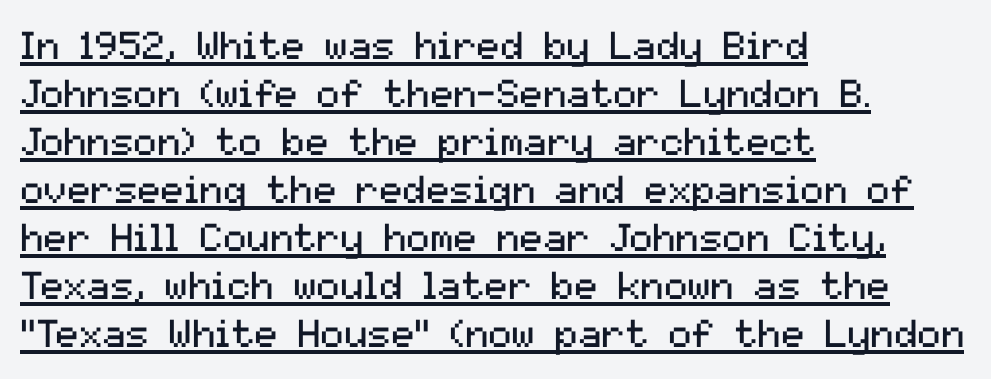
Q: Is the text bold? A: No.
Q: Is the text italic (slanted)? A: No, it is upright.
Q: Is the typeface a serif or a sans-serif typeface? A: Sans-serif.
Q: Is the text underlined? A: Yes.
Q: How is the paragraph aligned? A: Left-aligned.
Q: Is the spacing between letters normal or unusually wide? A: Normal.
Q: Width (condensed, normal, or wide)? A: Normal.
Q: Stroke contrast? A: Medium.
Q: x-height? A: Medium.
Q: Monospaced? A: No.
